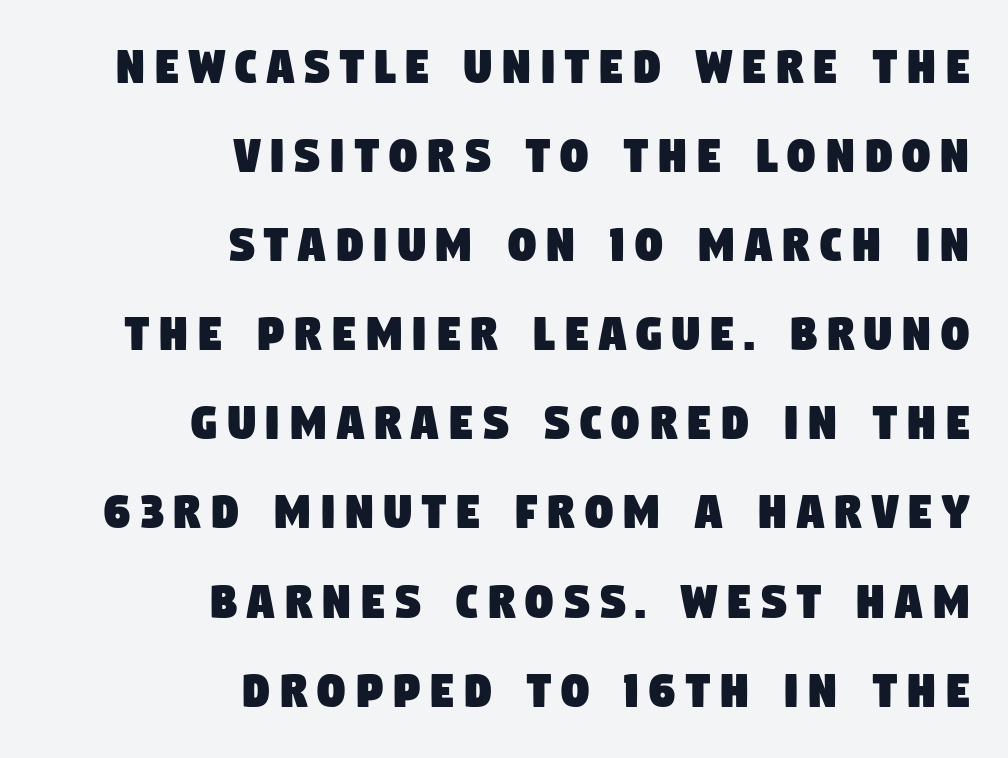
Q: Is the typeface a serif or a sans-serif typeface? A: Sans-serif.
Q: Is the text underlined? A: No.
Q: How is the paragraph aligned? A: Right-aligned.
Q: Is the spacing between lines tight, normal or loose? A: Normal.
Q: Width (condensed, normal, or wide)? A: Condensed.
Q: Stroke contrast? A: Low.
Q: x-height? A: Large.
Q: Monospaced? A: No.
